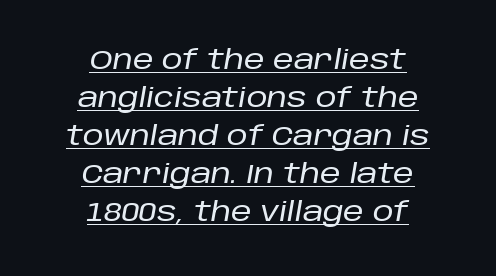
{"italic": "yes", "lean": "right", "slant_degrees": 10, "underline": "yes", "align": "center", "line_spacing": "normal", "line_spacing_ratio": 1.46, "letter_spacing": "normal", "letter_spacing_em": 0.0, "glyph_px": 26}
